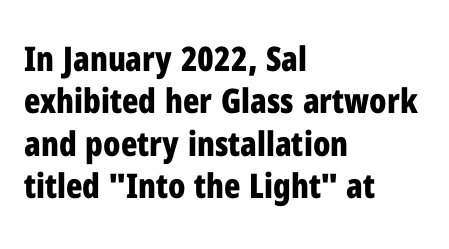
Q: Is the text bold? A: Yes.
Q: Is the text italic (slanted)? A: No, it is upright.
Q: Is the typeface a serif or a sans-serif typeface? A: Sans-serif.
Q: Is the text underlined? A: No.
Q: How is the paragraph aligned? A: Left-aligned.
Q: Is the spacing between letters normal or unusually wide? A: Normal.
Q: Is the spacing between lines tight, normal or loose? A: Normal.
Q: Width (condensed, normal, or wide)? A: Condensed.
Q: Stroke contrast? A: Low.
Q: x-height? A: Medium.
Q: Monospaced? A: No.
